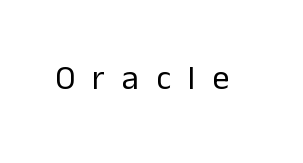
Varying glyph widths throughout — classic text-font behaviour. The tracking jumps out immediately: characters are airy and widely separated. The passage shown is not underscored anywhere. The rendering shows plain stroke endings on the letterforms — a sans-serif design. Is there any slant? The stems are plumb.
